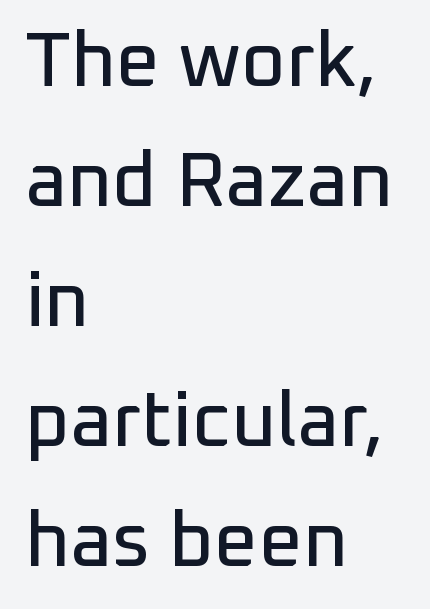
The image shows 77 px sans-serif type, upright; set left-aligned, normal line spacing (1.56x), normal letter spacing, not underlined; low stroke contrast and a medium x-height.
